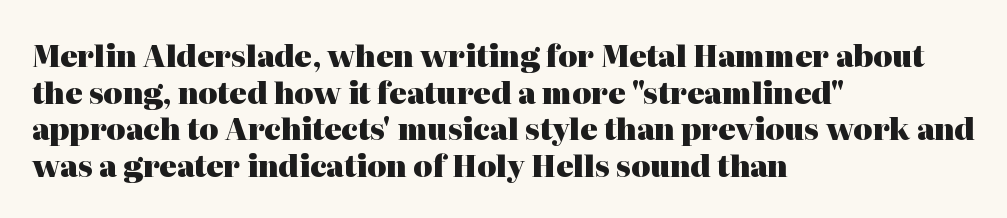
{"serif": "yes", "italic": "no", "bold": "yes", "weight": "heavy", "width": "normal", "stroke_contrast": "high", "x_height": "medium", "monospaced": "no", "underline": "no", "align": "left", "line_spacing": "normal", "line_spacing_ratio": 1.26, "letter_spacing": "normal", "letter_spacing_em": 0.0, "glyph_px": 29}
